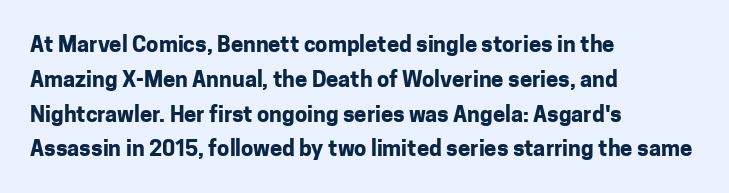
{"italic": "no", "bold": "yes", "underline": "no", "align": "left", "line_spacing": "normal", "line_spacing_ratio": 1.58, "letter_spacing": "normal", "letter_spacing_em": 0.0, "glyph_px": 22}
